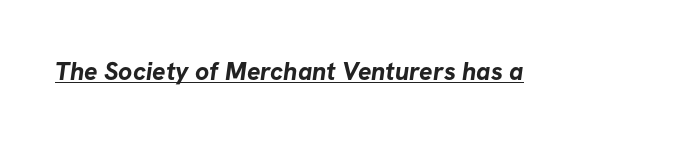
{"bold": "yes", "underline": "yes", "letter_spacing": "normal", "letter_spacing_em": 0.0, "glyph_px": 25}
